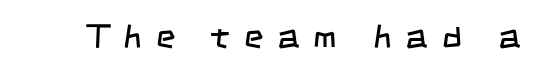
{"serif": "no", "bold": "no", "weight": "regular", "width": "condensed", "stroke_contrast": "low", "x_height": "large", "monospaced": "no", "underline": "no", "letter_spacing": "wide", "letter_spacing_em": 0.42, "glyph_px": 33}
